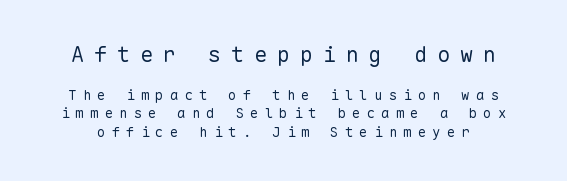
A bare baseline throughout the passage. The rendering uses a moderate line-height, typical for paragraphs. Between these two stacked blocks, the higher one wins on size. Each stroke keeps to a modest, everyday thickness or less. Characters remain perfectly vertical along every line. Caption: expanded tracking, letters set apart.
